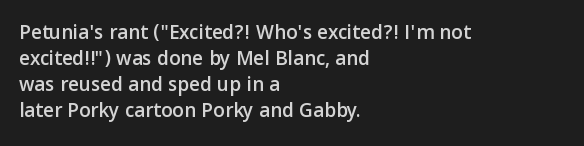
The image shows 21 px text type, upright; set left-aligned, line spacing 1.24x, normal letter spacing, not underlined.
